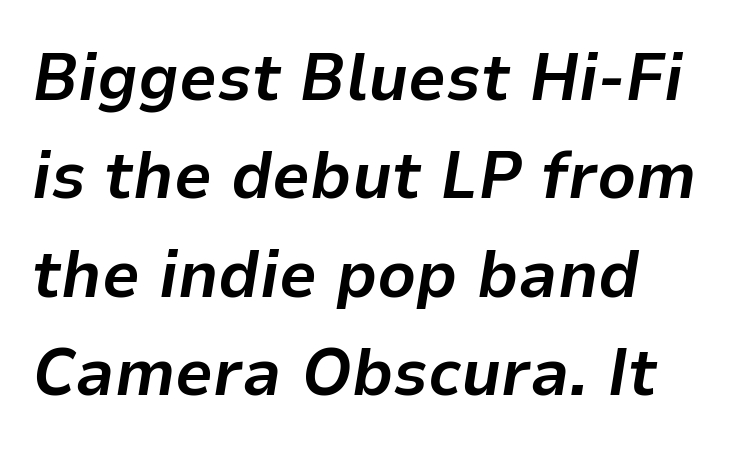
The image shows 67 px bold type, italic (leaning right); set normal line spacing (1.47x), normal letter spacing, not underlined; low stroke contrast and a medium x-height.
